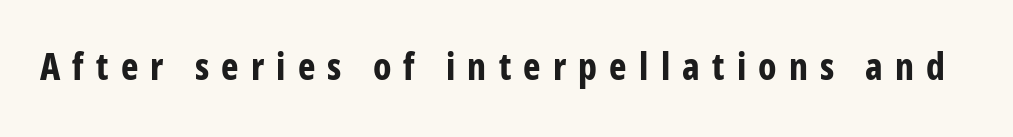
{"serif": "no", "italic": "no", "bold": "yes", "weight": "bold", "width": "condensed", "stroke_contrast": "low", "x_height": "medium", "monospaced": "no", "underline": "no", "letter_spacing": "wide", "letter_spacing_em": 0.33, "glyph_px": 37}
